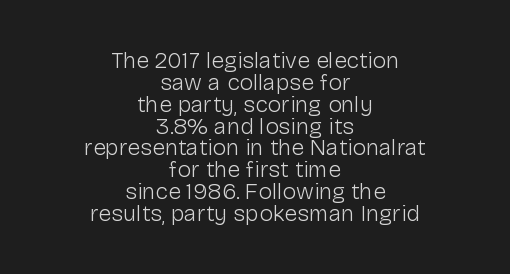
Reading down the column, the eye jumps only a short way to each next line. Every row of glyphs is offset so its center matches the block's center. Designer's note — italics off, roman on. This is not heavy type; no bold has been used.
